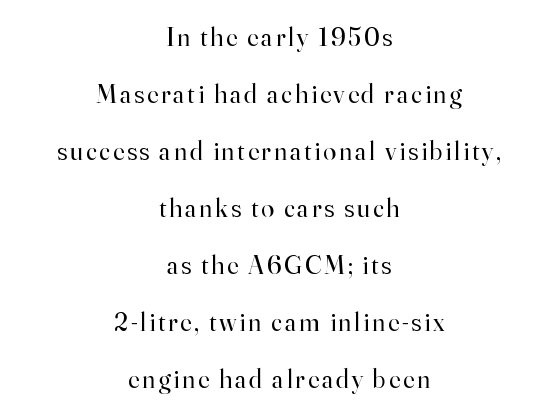
Q: Is the text bold? A: No.
Q: Is the text italic (slanted)? A: No, it is upright.
Q: Is the text underlined? A: No.
Q: How is the paragraph aligned? A: Centered.
Q: Is the spacing between lines tight, normal or loose? A: Loose.
